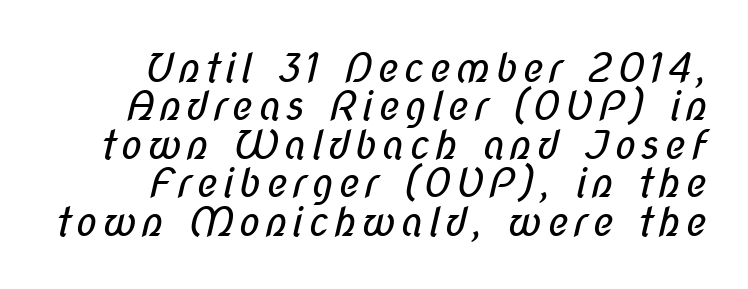
The image shows 40 px regular-weight, condensed sans-serif type; set right-aligned, tight line spacing (0.96x), not underlined; low stroke contrast and a medium x-height.
